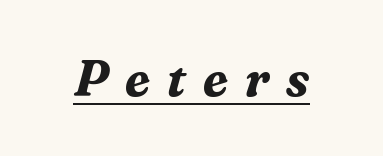
There is plenty of visible air inserted between adjacent glyphs. Here the designer chose a conventional face with non-uniform glyph widths. These characters rest on top of a visible drawn line. You can tell it's italic because the verticals aren't actually vertical. Note: serifs present on the glyphs. Set as a true bold cut, around the 700 mark.
